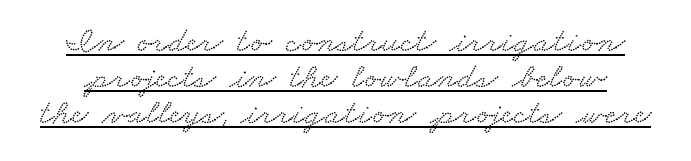
Underlined type. The horizontal fit of the characters is conventional and even. One glance says dense: line gaps are narrower than usual. Note: serifs present on the glyphs. Is this a fixed-width face? No — the glyphs have proportional, varying widths.
